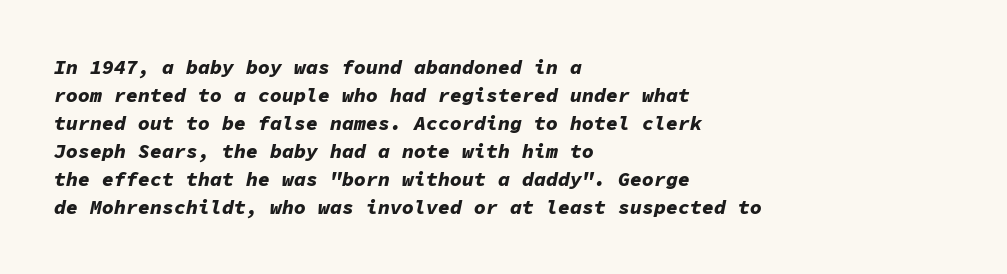
{"italic": "yes", "lean": "right", "slant_degrees": 11, "bold": "yes", "underline": "no", "align": "left", "line_spacing": "normal", "line_spacing_ratio": 1.4, "letter_spacing": "normal", "letter_spacing_em": 0.0, "glyph_px": 20}
